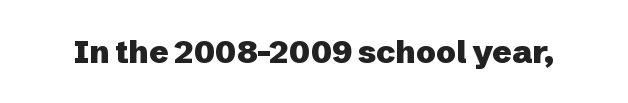
The image shows 32 px heavy sans-serif type, upright; set normal letter spacing, not underlined; low stroke contrast and a medium x-height.
